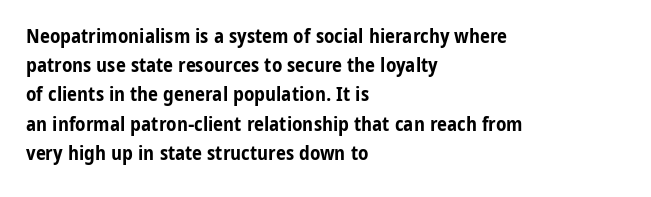
{"italic": "no", "bold": "yes", "underline": "no", "align": "left", "line_spacing": "normal", "line_spacing_ratio": 1.46, "letter_spacing": "normal", "letter_spacing_em": 0.0, "glyph_px": 20}
